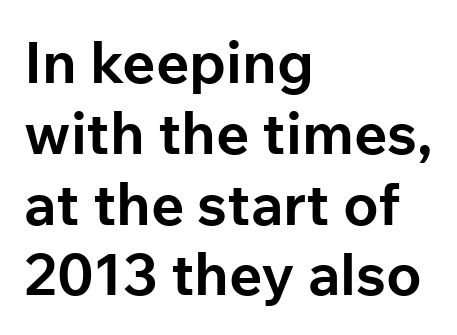
{"serif": "no", "italic": "no", "bold": "yes", "weight": "bold", "width": "normal", "stroke_contrast": "low", "x_height": "medium", "monospaced": "no", "underline": "no", "align": "left", "line_spacing_ratio": 1.22, "letter_spacing": "normal", "letter_spacing_em": 0.0, "glyph_px": 58}
